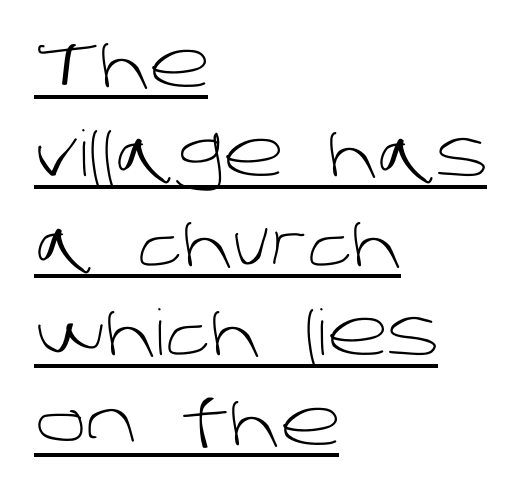
{"serif": "no", "bold": "no", "weight": "light", "width": "normal", "stroke_contrast": "low", "x_height": "large", "monospaced": "no", "underline": "yes", "align": "left", "line_spacing": "normal", "line_spacing_ratio": 1.42, "letter_spacing": "normal", "letter_spacing_em": 0.0, "glyph_px": 63}
